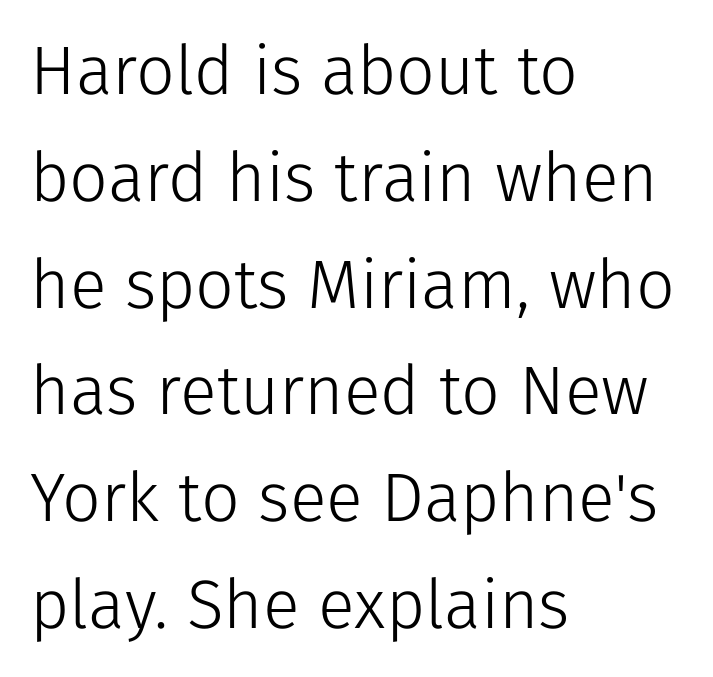
Letter spacing: default. Caption: face not bold, strokes unweighted. The letters advance in unequal steps, a hallmark of proportional type. Nope, no serifs anywhere on these letters. Quick note: interline space is typical.
